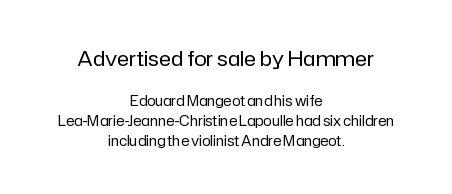
Words appear dense and cohesive because spacing is normal. Caption: multi-line text, centered on the measure. Notice how the stems are strictly vertical — no italics here. The leading is moderate, giving the passage an even texture. Descender tails drop into unmarked territory. Caption: upper text group enlarged, lower text group reduced.
